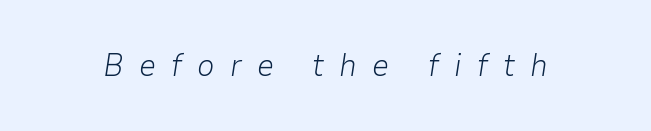
Q: Is the text bold? A: No.
Q: Is the text italic (slanted)? A: Yes, it leans right by about 9 degrees.
Q: Is the text underlined? A: No.
Q: Is the spacing between letters normal or unusually wide? A: Unusually wide.
Q: Width (condensed, normal, or wide)? A: Normal.
Q: Stroke contrast? A: Low.
Q: x-height? A: Medium.
Q: Monospaced? A: No.
